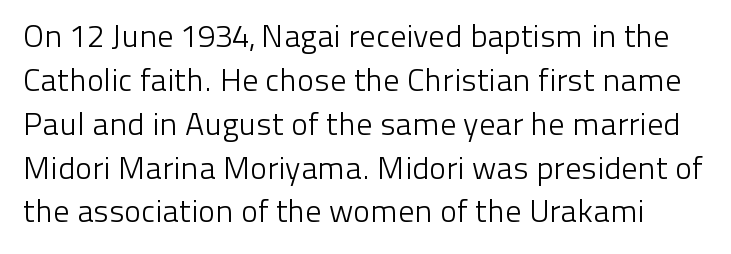
The image shows 32 px light sans-serif type, upright; set normal line spacing (1.37x), normal letter spacing, not underlined; low stroke contrast and a medium x-height.
